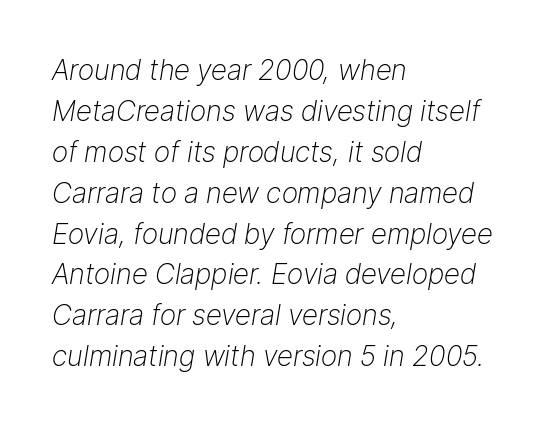
The image shows 28 px light type, italic (leaning right); set left-aligned, normal line spacing (1.46x), normal letter spacing, not underlined; low stroke contrast and a medium x-height.
